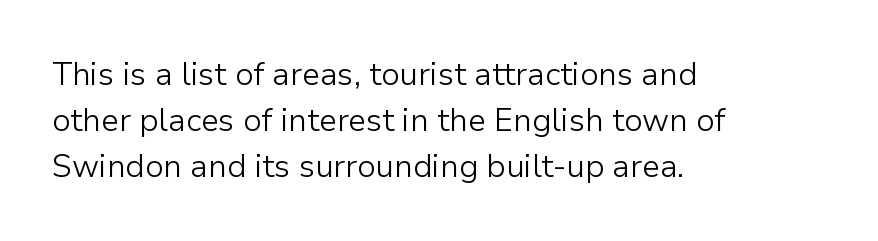
The image shows 32 px light sans-serif type, upright; set left-aligned, normal line spacing (1.43x), normal letter spacing, not underlined; low stroke contrast and a medium x-height.
